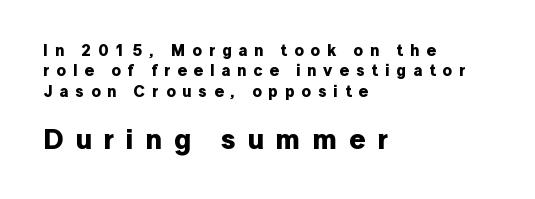
{"serif": "no", "italic": "no", "bold": "yes", "weight": "bold", "width": "normal", "stroke_contrast": "low", "x_height": "medium", "monospaced": "no", "underline": "no", "align": "left", "line_spacing": "normal", "line_spacing_ratio": 1.27, "letter_spacing": "wide", "letter_spacing_em": 0.44, "larger_block": "second", "size_ratio": 1.75, "glyph_px": 28}
